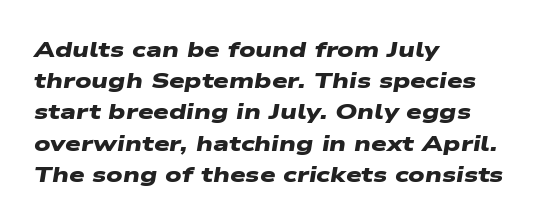
Typesetter's note: full bold, strokes at maximum text heaviness. Vertical spacing — default. The setting favours the left margin, as ordinary paragraphs usually do. Lines of text with bare space underneath. Inter-character spacing is left at the font's built-in metrics.
